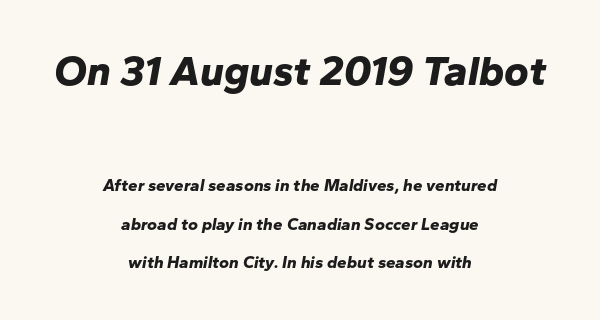
Q: Is the text bold? A: Yes.
Q: Is the text italic (slanted)? A: Yes, it leans right by about 10 degrees.
Q: Is the text underlined? A: No.
Q: How is the paragraph aligned? A: Centered.
Q: Is the spacing between letters normal or unusually wide? A: Normal.
Q: Is the spacing between lines tight, normal or loose? A: Loose.
Q: Which block of text is set in a larger size, the first (top) or the second (bottom)? A: The first (top) one.
Q: Width (condensed, normal, or wide)? A: Normal.
Q: Stroke contrast? A: Low.
Q: x-height? A: Medium.
Q: Monospaced? A: No.
